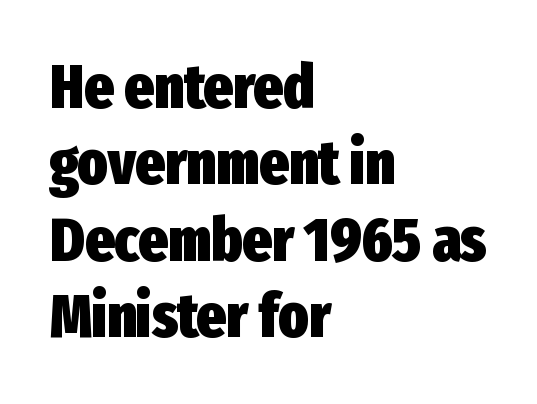
The rendering anchors every line to the left-hand side. This sample has the flowing, uneven cadence of proportional lettering. Are there feet on the stems? There aren't — it's a sans. Standard letterfit; no display-style spreading of the glyphs. The typesetting leans heavy: a genuine bold. The string is rendered with underlining switched off.
